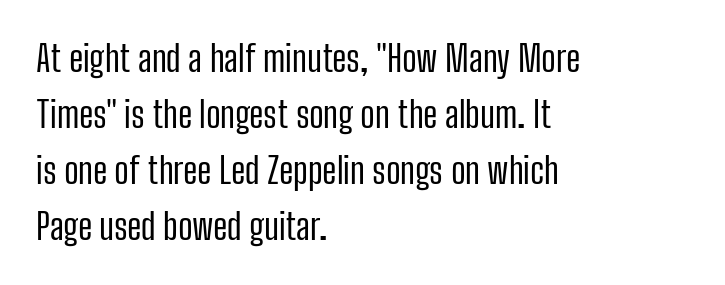
{"serif": "no", "italic": "no", "bold": "no", "weight": "regular", "width": "condensed", "stroke_contrast": "low", "x_height": "medium", "monospaced": "no", "underline": "no", "align": "left", "line_spacing": "normal", "line_spacing_ratio": 1.56, "letter_spacing": "normal", "letter_spacing_em": 0.0, "glyph_px": 36}
